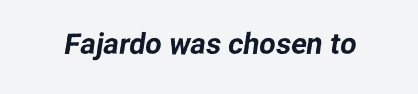
The image shows 29 px sans-serif type; set normal letter spacing, not underlined; low stroke contrast and a medium x-height.
